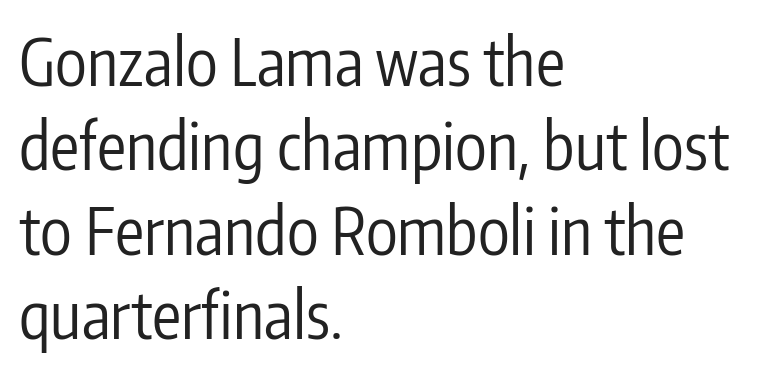
{"serif": "no", "italic": "no", "bold": "no", "weight": "regular", "width": "condensed", "stroke_contrast": "low", "x_height": "medium", "monospaced": "no", "underline": "no", "align": "left", "line_spacing": "normal", "line_spacing_ratio": 1.3, "letter_spacing": "normal", "letter_spacing_em": 0.0, "glyph_px": 65}
